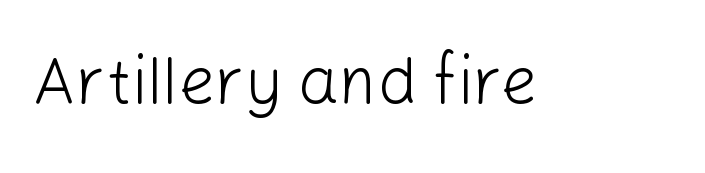
The image shows 65 px light sans-serif type, upright; set normal letter spacing, not underlined; low stroke contrast and a medium x-height.
